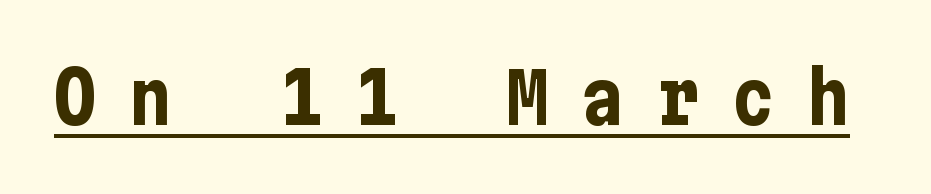
The image shows 71 px bold, condensed sans-serif type, upright; set unusually wide letter spacing (+0.46 em), underlined; low stroke contrast and a medium x-height.
